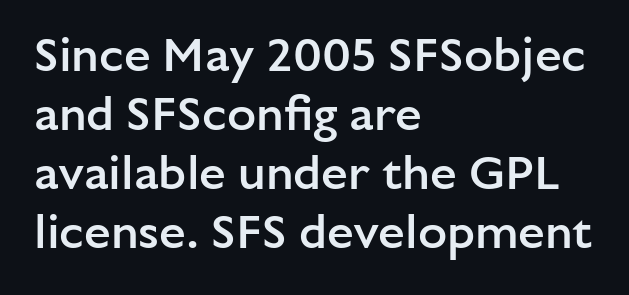
Q: Is the text bold? A: Semi-bold.
Q: Is the text italic (slanted)? A: No, it is upright.
Q: Is the typeface a serif or a sans-serif typeface? A: Sans-serif.
Q: Is the text underlined? A: No.
Q: How is the paragraph aligned? A: Left-aligned.
Q: Is the spacing between letters normal or unusually wide? A: Normal.
Q: Width (condensed, normal, or wide)? A: Normal.
Q: Stroke contrast? A: Low.
Q: x-height? A: Medium.
Q: Monospaced? A: No.
